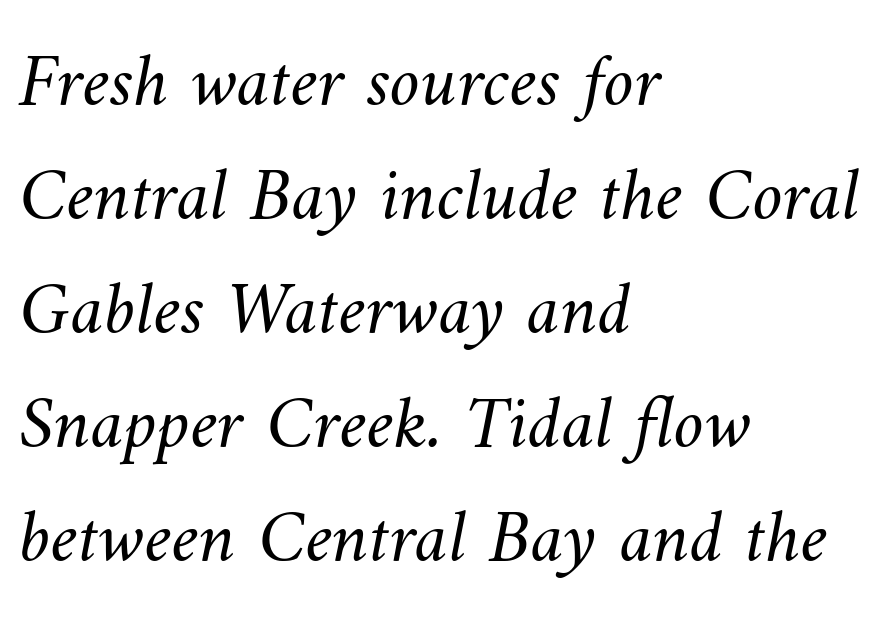
Q: Is the text bold? A: No.
Q: Is the text underlined? A: No.
Q: How is the paragraph aligned? A: Left-aligned.
Q: Is the spacing between letters normal or unusually wide? A: Normal.
Q: Is the spacing between lines tight, normal or loose? A: Normal.
Q: Width (condensed, normal, or wide)? A: Normal.
Q: Stroke contrast? A: Medium.
Q: x-height? A: Small.
Q: Monospaced? A: No.
